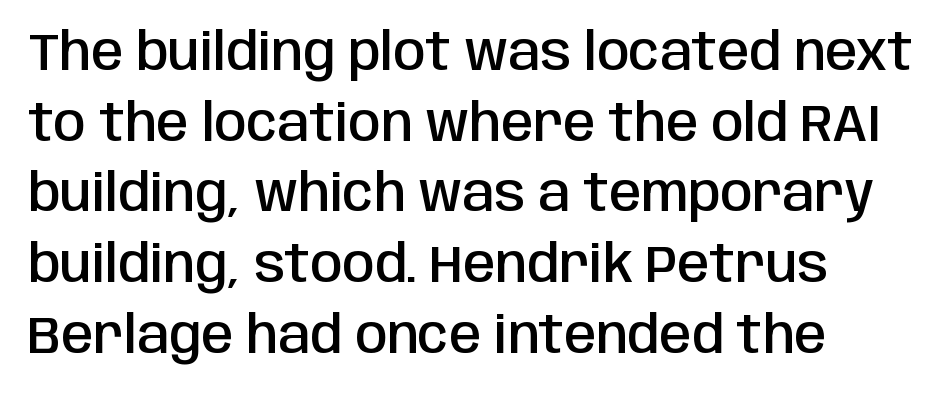
The image shows 52 px semibold, condensed sans-serif type, upright; set left-aligned, normal line spacing (1.36x), normal letter spacing, not underlined; low stroke contrast and a large x-height.
